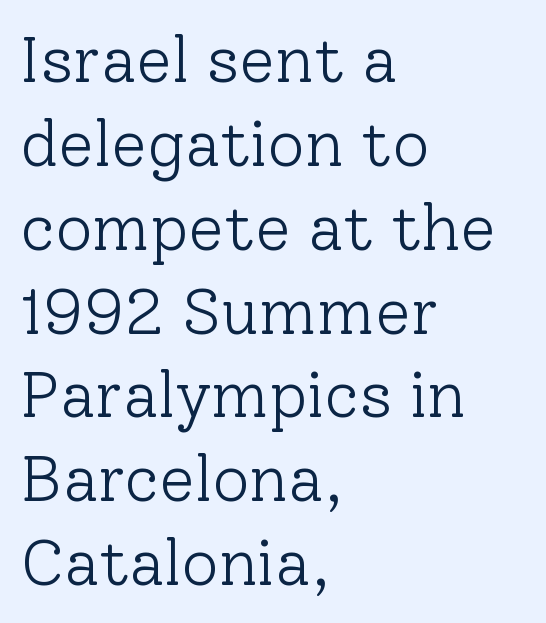
Teacher's note: observe the even left margin — that is flush-left alignment. You could call the tracking neutral — neither tight nor loose. The passage shown is not underscored anywhere. Does the type have serifs? Yes, each stem ends in a small foot. A roman cut, with each character standing at attention.
